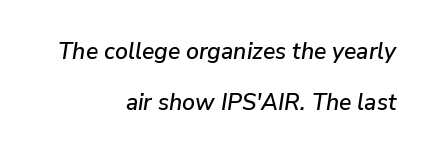
Q: Is the text italic (slanted)? A: Yes, it leans right by about 9 degrees.
Q: Is the text underlined? A: No.
Q: How is the paragraph aligned? A: Right-aligned.
Q: Is the spacing between letters normal or unusually wide? A: Normal.
Q: Is the spacing between lines tight, normal or loose? A: Loose.
